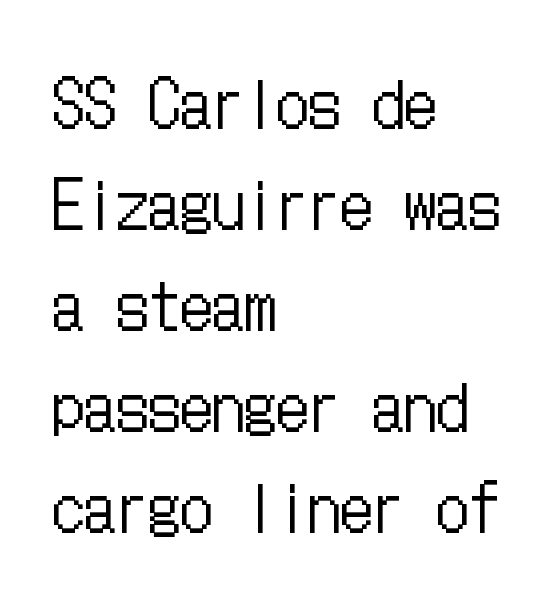
{"italic": "no", "bold": "no", "weight": "regular", "width": "condensed", "stroke_contrast": "low", "x_height": "medium", "underline": "no", "align": "left", "line_spacing": "normal", "line_spacing_ratio": 1.58, "letter_spacing": "normal", "letter_spacing_em": 0.0, "glyph_px": 64}
